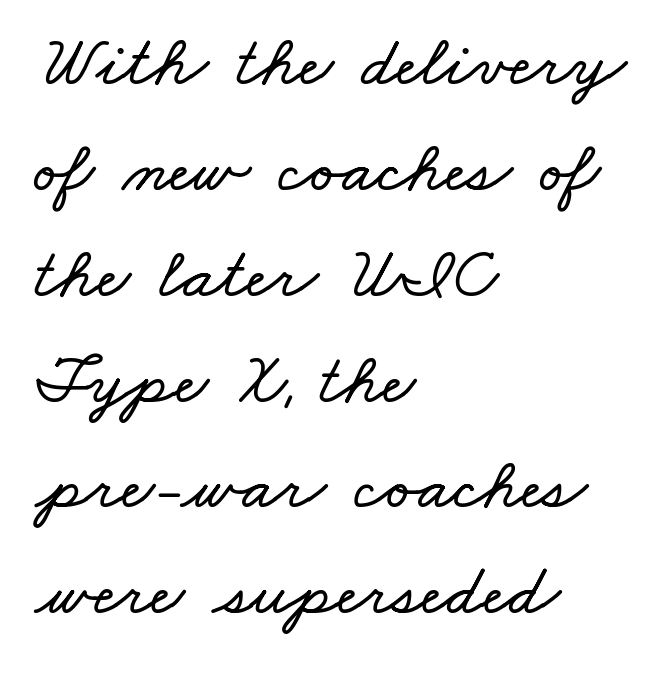
{"width": "wide", "stroke_contrast": "low", "x_height": "small", "monospaced": "no", "underline": "no", "align": "left", "line_spacing": "normal", "line_spacing_ratio": 1.47, "letter_spacing": "normal", "letter_spacing_em": 0.0, "glyph_px": 72}
